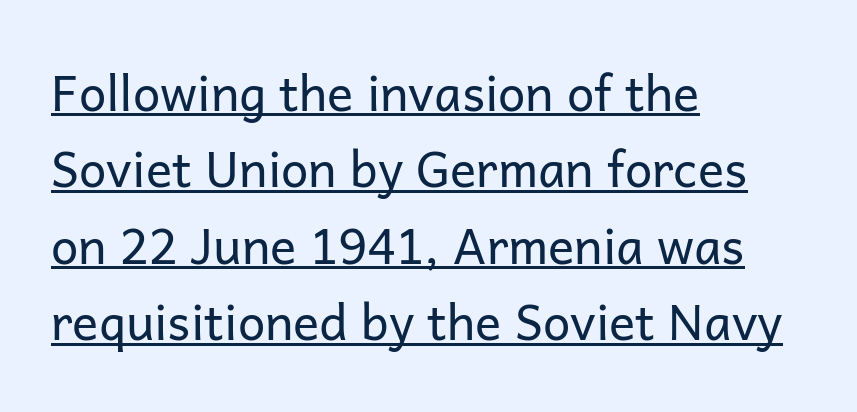
Q: Is the text bold? A: No.
Q: Is the text italic (slanted)? A: No, it is upright.
Q: Is the typeface a serif or a sans-serif typeface? A: Sans-serif.
Q: Is the text underlined? A: Yes.
Q: How is the paragraph aligned? A: Left-aligned.
Q: Is the spacing between letters normal or unusually wide? A: Normal.
Q: Is the spacing between lines tight, normal or loose? A: Normal.
Q: Width (condensed, normal, or wide)? A: Normal.
Q: Stroke contrast? A: Low.
Q: x-height? A: Medium.
Q: Monospaced? A: No.
